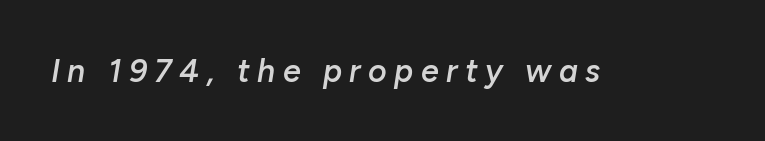
The image shows 32 px semibold type, italic (leaning right); set unusually wide letter spacing (+0.23 em), not underlined; low stroke contrast and a medium x-height.
